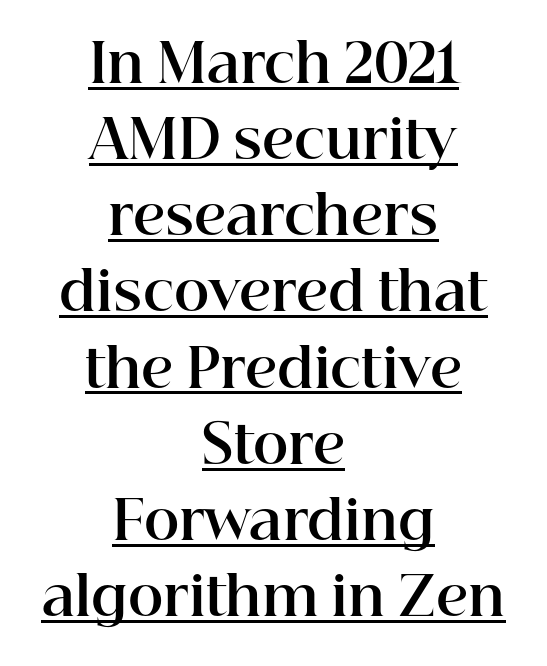
{"serif": "yes", "italic": "no", "bold": "yes", "weight": "bold", "width": "normal", "stroke_contrast": "high", "x_height": "medium", "monospaced": "no", "underline": "yes", "align": "center", "line_spacing": "normal", "line_spacing_ratio": 1.41, "letter_spacing": "normal", "letter_spacing_em": 0.0, "glyph_px": 54}
